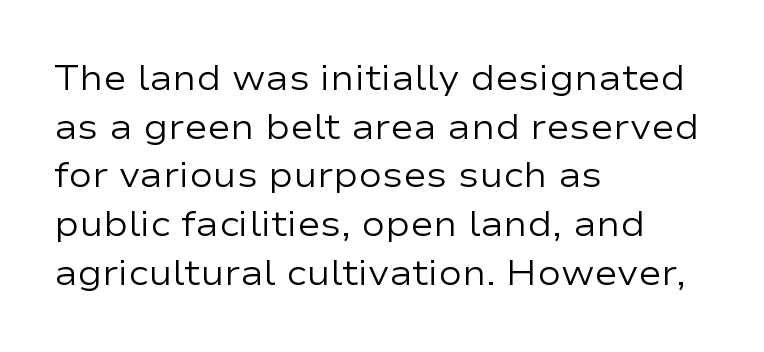
The image shows 35 px regular-weight, wide sans-serif type, upright; set left-aligned, normal line spacing (1.39x), normal letter spacing, not underlined; low stroke contrast and a medium x-height.
